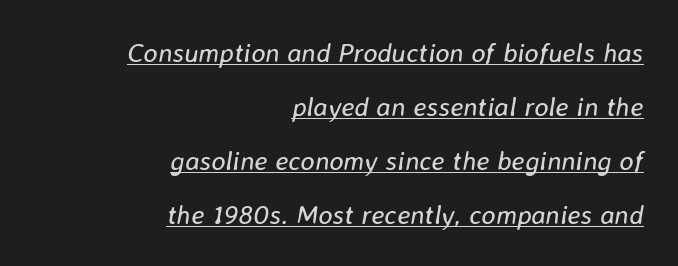
The image shows 27 px text type, italic (leaning right); set right-aligned, loose line spacing (2.0x), normal letter spacing, underlined.
